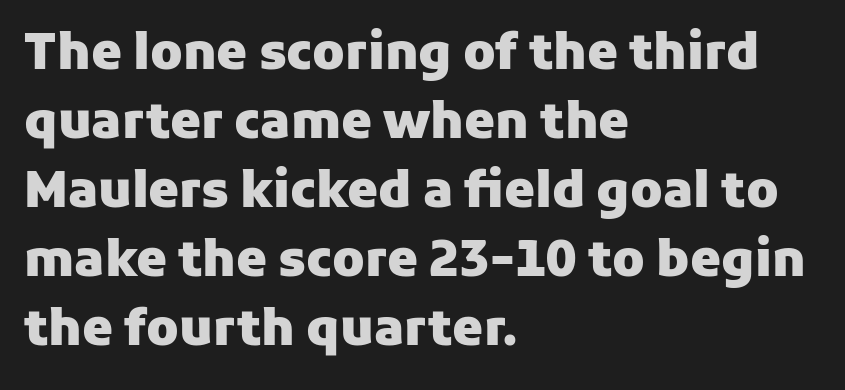
In terms of letterspacing, this is plain default setting. Each row of text sits above clean, open space. Typeset ragged right — the left edge is the straight one. Every stem runs plumb, perpendicular to the baseline. The face used here is proportionally spaced, like ordinary book or web type.
